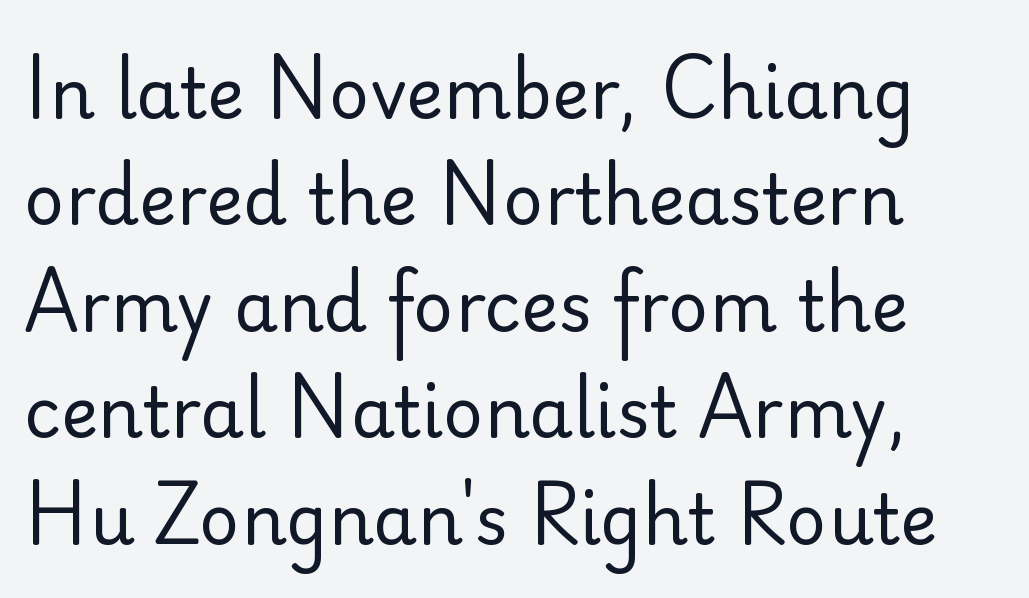
Visually the block forms a straight wall on the left and a jagged coastline on the right. The type family on display is of the sans-serif kind. A typesetter would call this proportional, since set widths differ per character. Tracking here is standard; glyphs follow each other at the usual distance.
